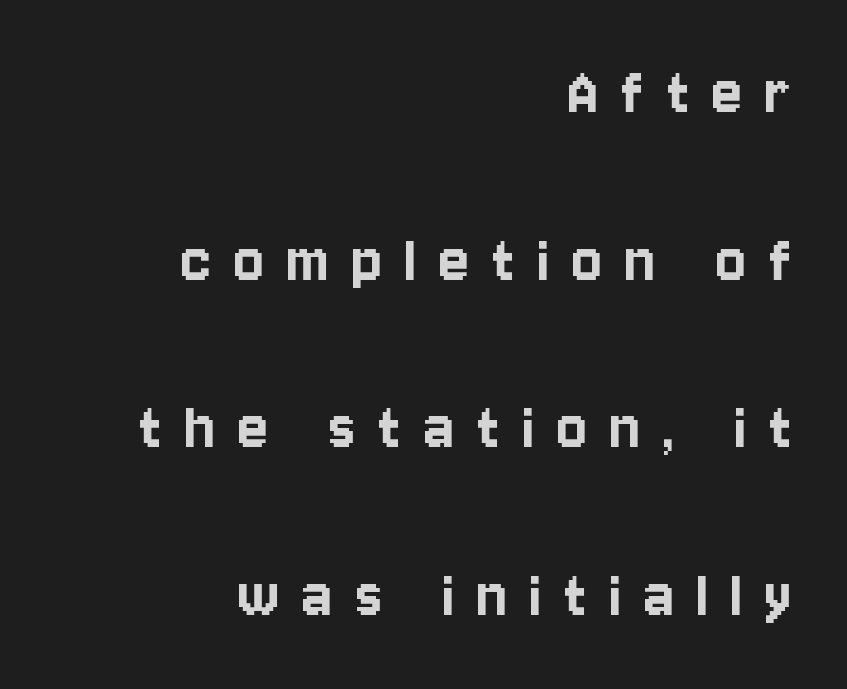
Q: Is the text italic (slanted)? A: No, it is upright.
Q: Is the typeface a serif or a sans-serif typeface? A: Sans-serif.
Q: Is the text underlined? A: No.
Q: How is the paragraph aligned? A: Right-aligned.
Q: Is the spacing between letters normal or unusually wide? A: Unusually wide.
Q: Is the spacing between lines tight, normal or loose? A: Loose.
Q: Width (condensed, normal, or wide)? A: Condensed.
Q: Stroke contrast? A: Low.
Q: x-height? A: Large.
Q: Monospaced? A: No.
